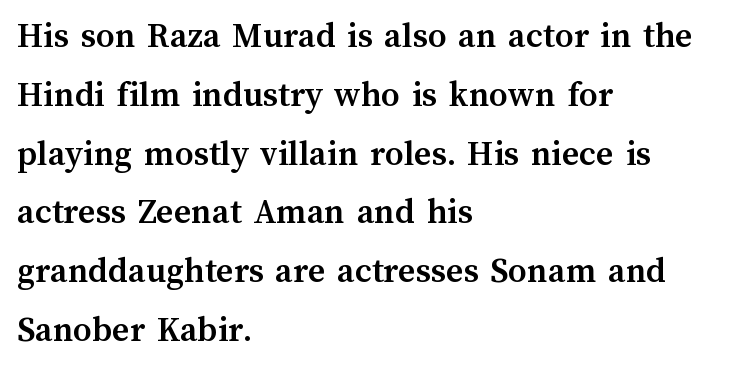
The image shows 37 px semibold type, upright; set left-aligned, normal line spacing (1.59x), normal letter spacing, not underlined; medium stroke contrast and a medium x-height.
